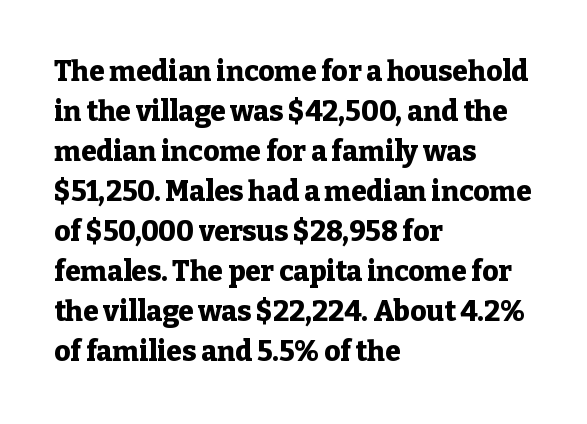
{"serif": "yes", "italic": "no", "bold": "yes", "weight": "heavy", "width": "normal", "stroke_contrast": "low", "x_height": "medium", "monospaced": "no", "underline": "no", "align": "left", "line_spacing": "normal", "line_spacing_ratio": 1.43, "letter_spacing": "normal", "letter_spacing_em": 0.0, "glyph_px": 28}
